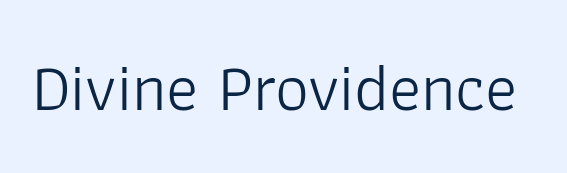
The image shows 67 px light sans-serif type, upright; set normal letter spacing, not underlined; low stroke contrast and a medium x-height.
